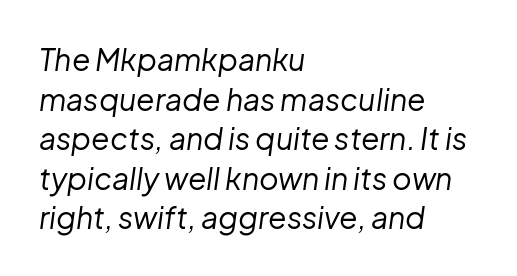
The image shows 30 px regular-weight type, italic (leaning right); set left-aligned, normal line spacing (1.32x), normal letter spacing, not underlined; low stroke contrast and a medium x-height.
